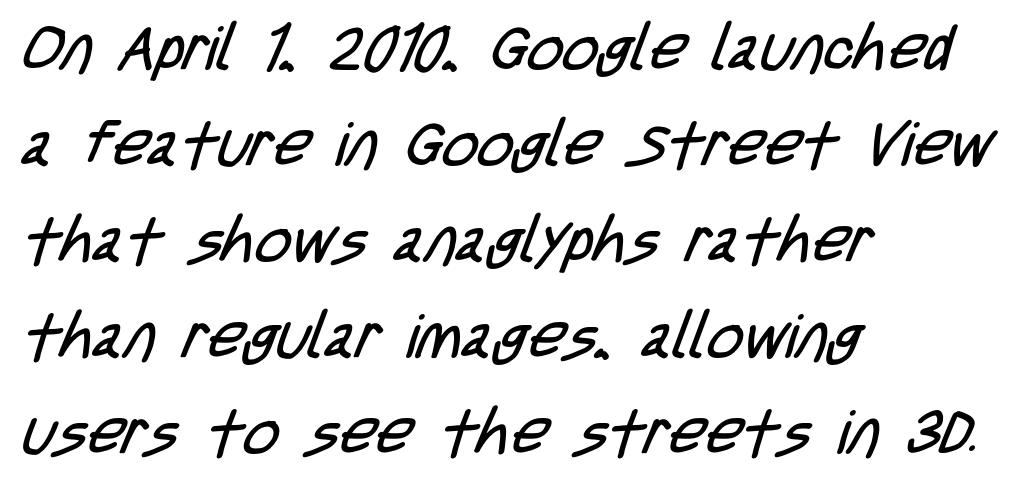
Q: Is the text bold? A: No.
Q: Is the typeface a serif or a sans-serif typeface? A: Sans-serif.
Q: Is the text underlined? A: No.
Q: How is the paragraph aligned? A: Left-aligned.
Q: Is the spacing between letters normal or unusually wide? A: Normal.
Q: Is the spacing between lines tight, normal or loose? A: Normal.
Q: Width (condensed, normal, or wide)? A: Condensed.
Q: Stroke contrast? A: Low.
Q: x-height? A: Large.
Q: Monospaced? A: No.
